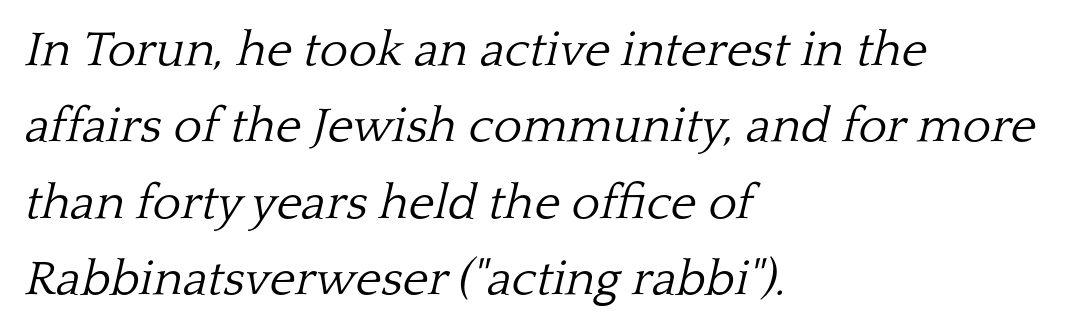
Q: Is the text bold? A: No.
Q: Is the text italic (slanted)? A: Yes, it leans right by about 13 degrees.
Q: Is the typeface a serif or a sans-serif typeface? A: Serif.
Q: Is the text underlined? A: No.
Q: How is the paragraph aligned? A: Left-aligned.
Q: Is the spacing between letters normal or unusually wide? A: Normal.
Q: Is the spacing between lines tight, normal or loose? A: Normal.
Q: Width (condensed, normal, or wide)? A: Normal.
Q: Stroke contrast? A: Low.
Q: x-height? A: Medium.
Q: Monospaced? A: No.
